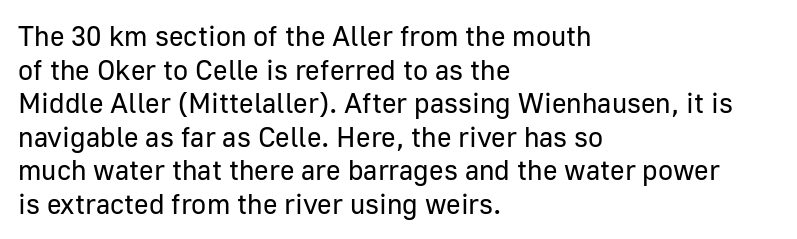
Q: Is the text bold? A: No.
Q: Is the text italic (slanted)? A: No, it is upright.
Q: Is the typeface a serif or a sans-serif typeface? A: Sans-serif.
Q: Is the text underlined? A: No.
Q: How is the paragraph aligned? A: Left-aligned.
Q: Is the spacing between letters normal or unusually wide? A: Normal.
Q: Width (condensed, normal, or wide)? A: Normal.
Q: Stroke contrast? A: Low.
Q: x-height? A: Medium.
Q: Monospaced? A: No.
